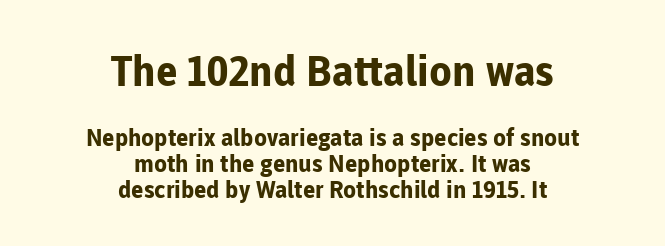
What stands out about the letter spacing? Nothing — it is the standard amount. The passage shown begins with its larger block and ends with its smaller one. Do the characters align in a grid? No, the font is proportional. One glance says dense: line gaps are narrower than usual.
